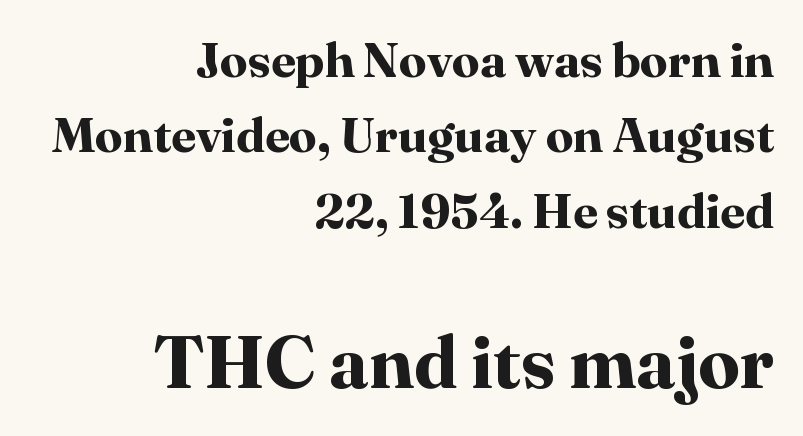
The image shows 74 px bold serif type, upright; set right-aligned, normal line spacing (1.54x), normal letter spacing, not underlined; the second (bottom) block is 1.51x larger; high stroke contrast and a medium x-height.
